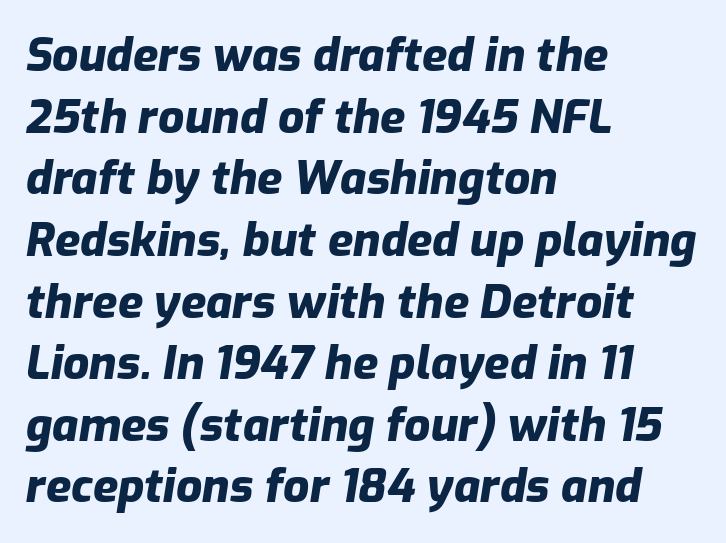
{"italic": "yes", "lean": "right", "slant_degrees": 9, "bold": "yes", "weight": "heavy", "width": "normal", "stroke_contrast": "low", "x_height": "medium", "monospaced": "no", "underline": "no", "align": "left", "line_spacing": "normal", "line_spacing_ratio": 1.34, "letter_spacing": "normal", "letter_spacing_em": 0.0, "glyph_px": 46}
